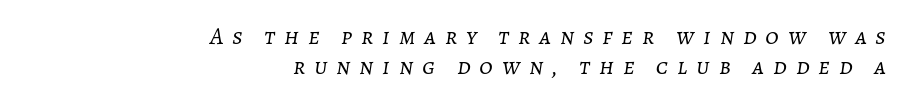
The image shows 24 px text type, italic (leaning right); set right-aligned, line spacing 1.24x, unusually wide letter spacing (+0.37 em), not underlined.
